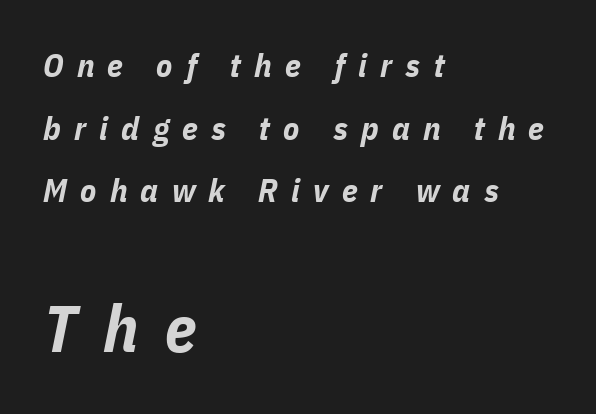
Q: Is the text bold? A: Yes.
Q: Is the text italic (slanted)? A: Yes, it leans right by about 11 degrees.
Q: Is the text underlined? A: No.
Q: How is the paragraph aligned? A: Left-aligned.
Q: Is the spacing between letters normal or unusually wide? A: Unusually wide.
Q: Is the spacing between lines tight, normal or loose? A: Loose.
Q: Which block of text is set in a larger size, the first (top) or the second (bottom)? A: The second (bottom) one.
Q: Width (condensed, normal, or wide)? A: Condensed.
Q: Stroke contrast? A: Low.
Q: x-height? A: Medium.
Q: Monospaced? A: No.
